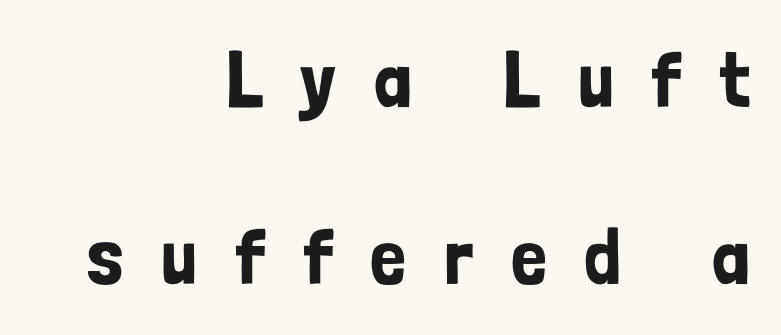
The image shows 80 px condensed sans-serif type, upright; set right-aligned, loose line spacing (2.21x), unusually wide letter spacing (+0.47 em), not underlined; low stroke contrast and a medium x-height.
